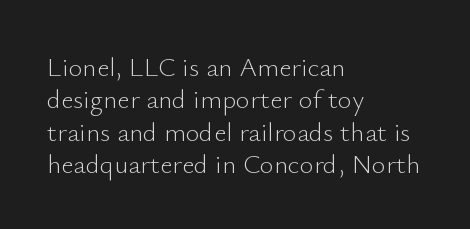
Q: Is the text bold? A: No.
Q: Is the text italic (slanted)? A: No, it is upright.
Q: Is the text underlined? A: No.
Q: How is the paragraph aligned? A: Left-aligned.
Q: Is the spacing between letters normal or unusually wide? A: Normal.
